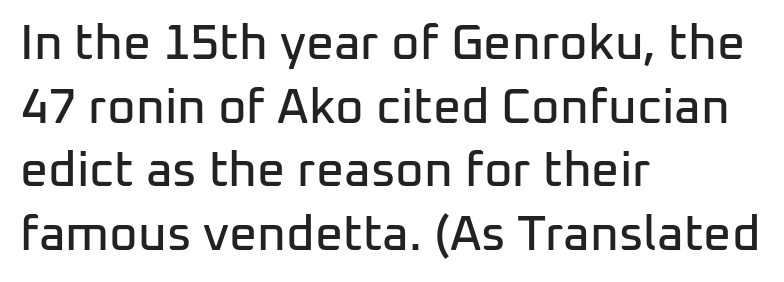
{"serif": "no", "italic": "no", "width": "normal", "stroke_contrast": "low", "x_height": "medium", "monospaced": "no", "underline": "no", "align": "left", "line_spacing": "normal", "line_spacing_ratio": 1.3, "letter_spacing": "normal", "letter_spacing_em": 0.0, "glyph_px": 49}
